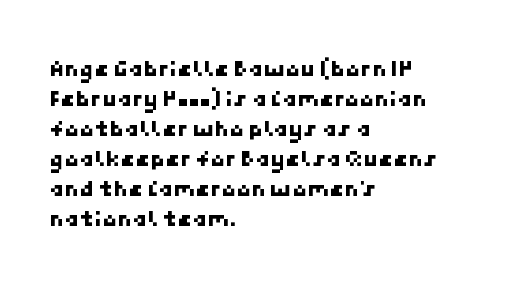
{"underline": "no", "align": "left", "line_spacing": "normal", "line_spacing_ratio": 1.25, "letter_spacing": "normal", "letter_spacing_em": 0.0, "glyph_px": 24}
